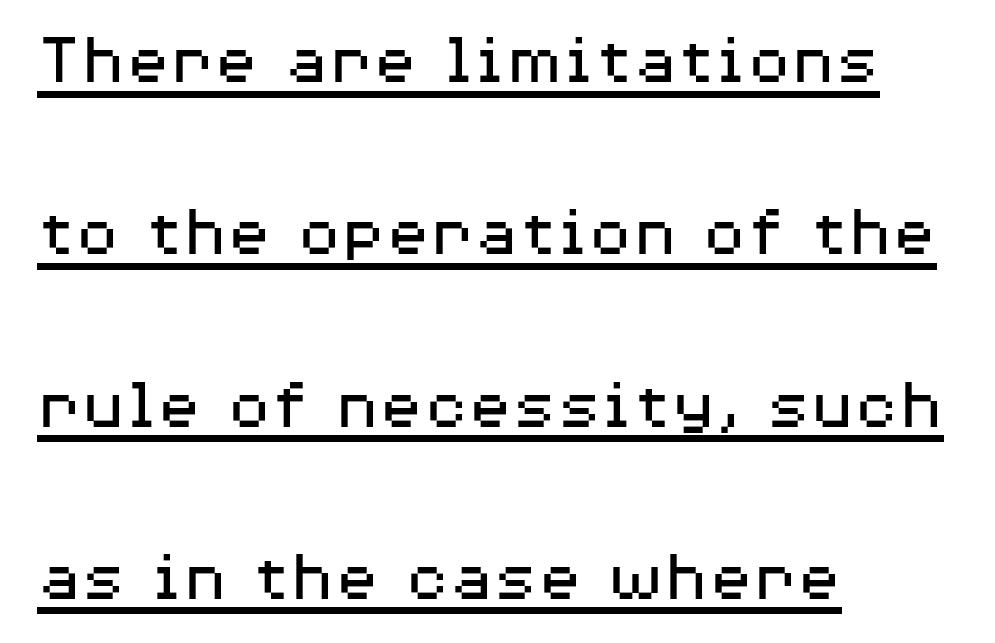
{"serif": "no", "italic": "no", "bold": "no", "weight": "regular", "width": "wide", "stroke_contrast": "medium", "x_height": "medium", "monospaced": "no", "underline": "yes", "align": "left", "line_spacing": "loose", "line_spacing_ratio": 2.36, "letter_spacing": "normal", "letter_spacing_em": 0.0, "glyph_px": 73}
